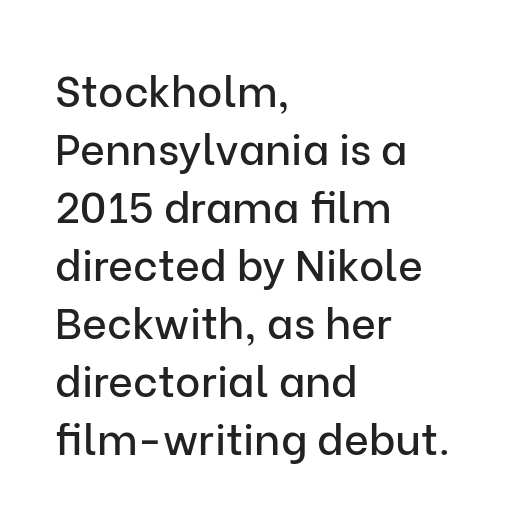
The image shows 43 px sans-serif type, upright; set left-aligned, normal line spacing (1.35x), normal letter spacing, not underlined; low stroke contrast and a medium x-height.
